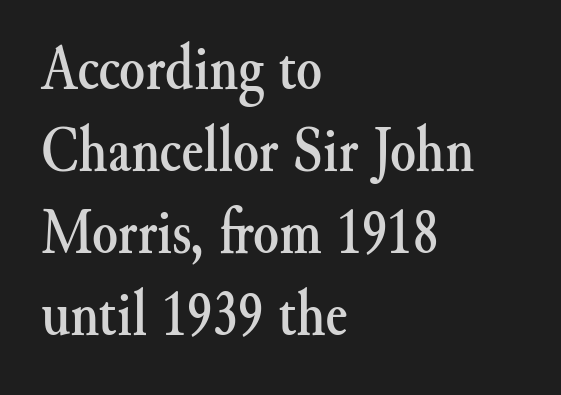
Q: Is the text italic (slanted)? A: No, it is upright.
Q: Is the typeface a serif or a sans-serif typeface? A: Serif.
Q: Is the text underlined? A: No.
Q: How is the paragraph aligned? A: Left-aligned.
Q: Is the spacing between letters normal or unusually wide? A: Normal.
Q: Width (condensed, normal, or wide)? A: Normal.
Q: Stroke contrast? A: Medium.
Q: x-height? A: Small.
Q: Monospaced? A: No.
